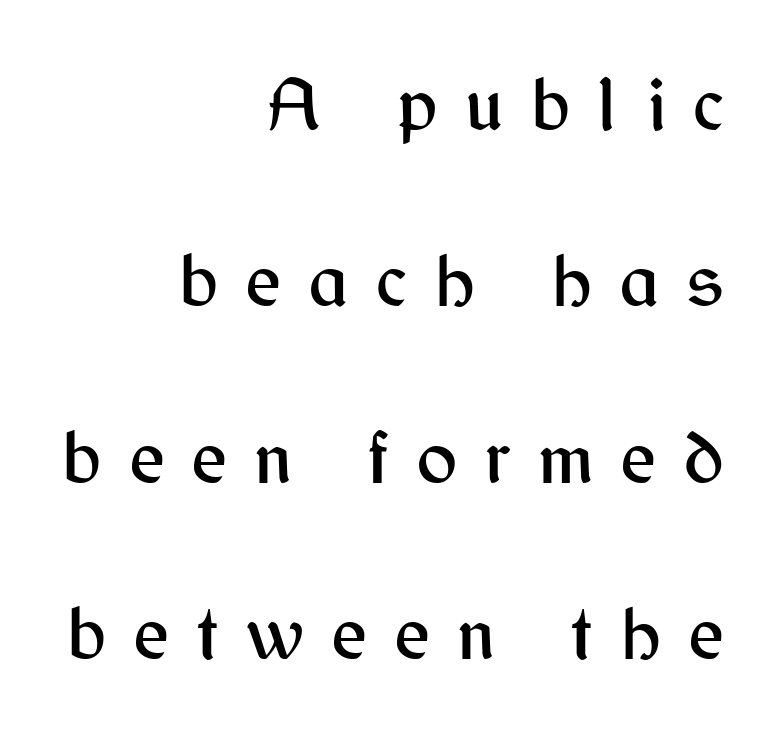
The paragraph shown leans on its right margin. Vertically, the passage feels expansive, rows floating well apart. A typesetter would call this proportional, since set widths differ per character. Is there any slant? The stems are plumb.
